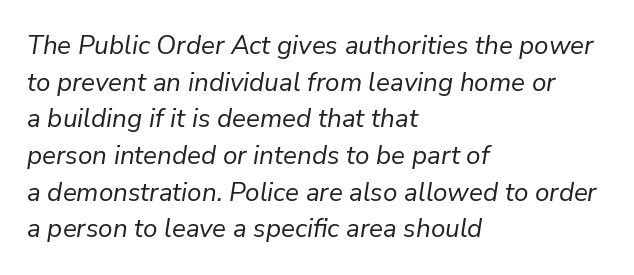
{"italic": "yes", "lean": "right", "slant_degrees": 9, "bold": "no", "underline": "no", "align": "left", "line_spacing": "normal", "line_spacing_ratio": 1.41, "letter_spacing": "normal", "letter_spacing_em": 0.0, "glyph_px": 26}
